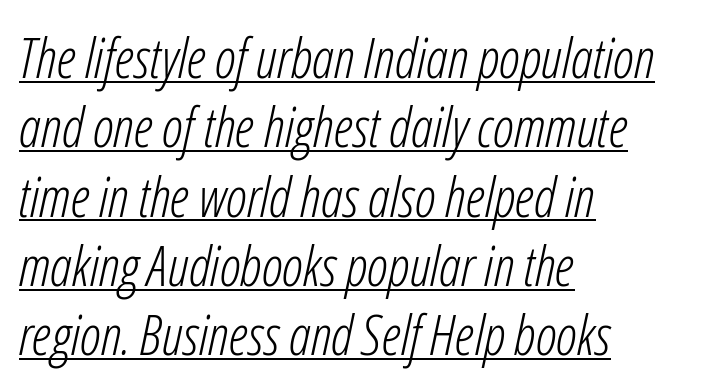
The image shows 55 px light, condensed type, italic (leaning right); set left-aligned, normal line spacing (1.26x), normal letter spacing, underlined; low stroke contrast and a medium x-height.
